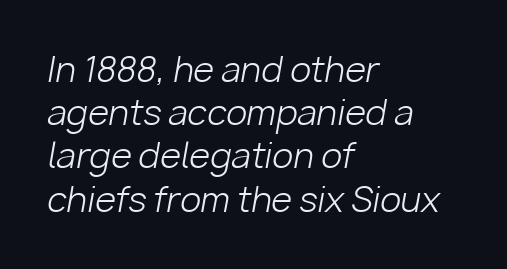
{"italic": "yes", "lean": "right", "slant_degrees": 10, "bold": "no", "weight": "light", "width": "normal", "stroke_contrast": "low", "x_height": "medium", "monospaced": "no", "underline": "no", "align": "left", "line_spacing": "normal", "line_spacing_ratio": 1.27, "letter_spacing": "normal", "letter_spacing_em": 0.0, "glyph_px": 34}
